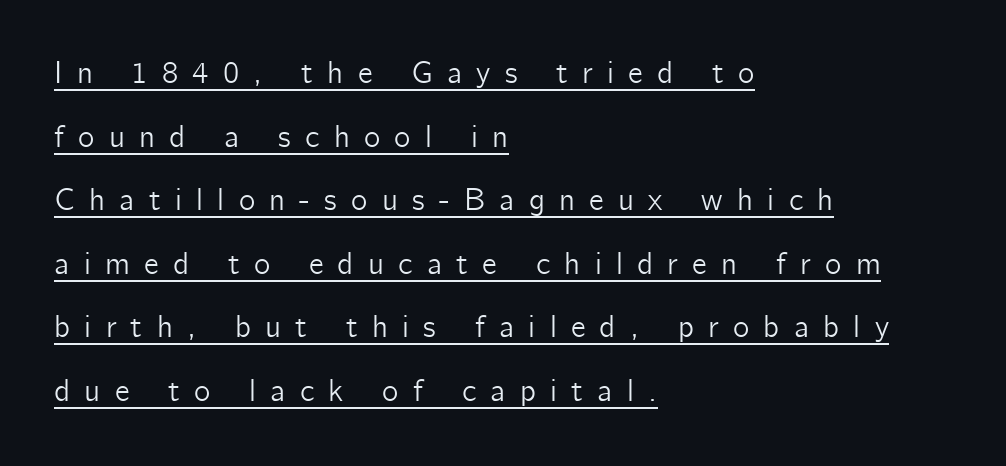
The image shows 31 px sans-serif type, upright; set left-aligned, loose line spacing (2.05x), unusually wide letter spacing (+0.46 em), underlined; low stroke contrast and a medium x-height.
